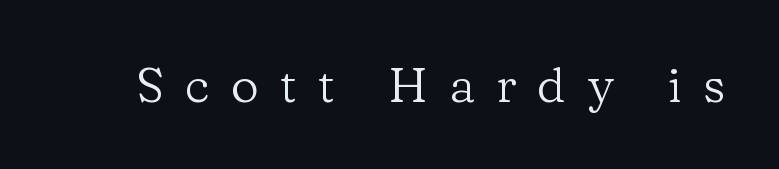
The image shows 49 px regular-weight serif type, upright; set unusually wide letter spacing (+0.43 em), not underlined; low stroke contrast and a medium x-height.
